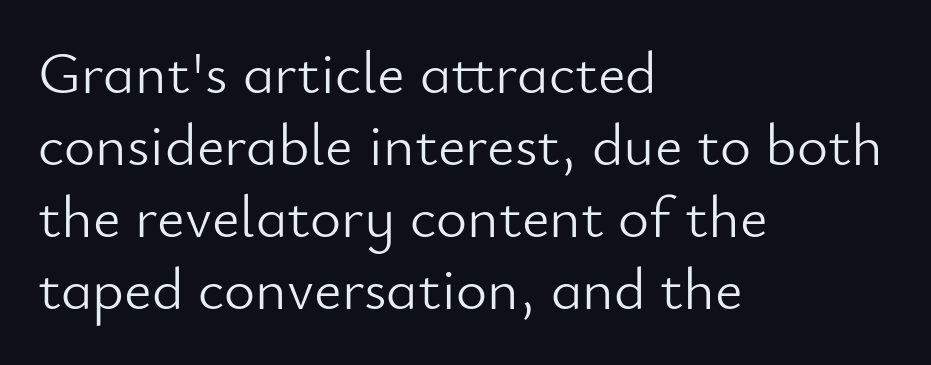
The letters advance in unequal steps, a hallmark of proportional type. Unbolded letterforms with no extra heft. To sum up the face: it is a sans, with no serifs. Check under the words: just untouched page. In terms of letterspacing, this is plain default setting. Where is the straight margin? On the left.
